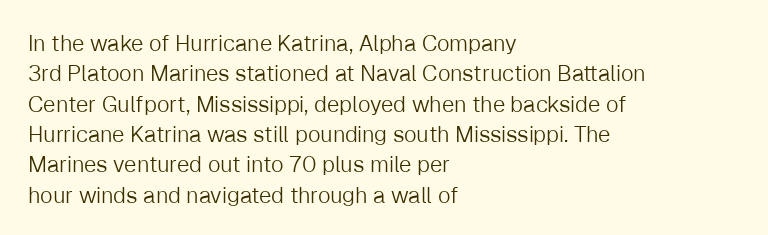
The image shows 22 px text type, upright; set left-aligned, normal line spacing (1.38x), normal letter spacing, not underlined.
